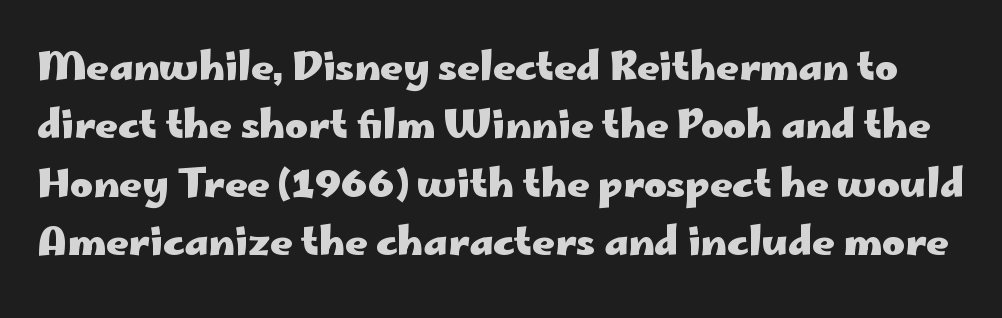
Q: Is the text bold? A: Yes.
Q: Is the text italic (slanted)? A: No, it is upright.
Q: Is the typeface a serif or a sans-serif typeface? A: Sans-serif.
Q: Is the text underlined? A: No.
Q: Is the spacing between letters normal or unusually wide? A: Normal.
Q: Is the spacing between lines tight, normal or loose? A: Normal.
Q: Width (condensed, normal, or wide)? A: Wide.
Q: Stroke contrast? A: Low.
Q: x-height? A: Small.
Q: Monospaced? A: No.
